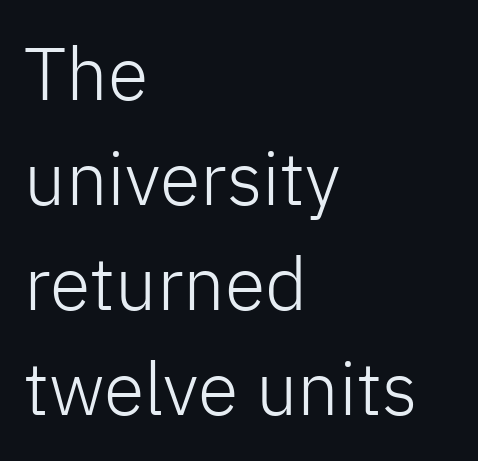
{"serif": "no", "italic": "no", "bold": "no", "weight": "light", "width": "normal", "stroke_contrast": "low", "x_height": "medium", "monospaced": "no", "underline": "no", "align": "left", "line_spacing": "normal", "line_spacing_ratio": 1.42, "letter_spacing": "normal", "letter_spacing_em": 0.0, "glyph_px": 74}
